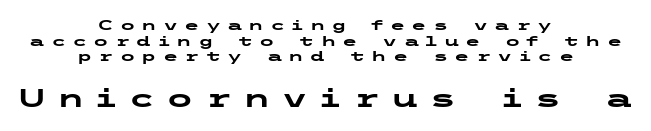
Q: Is the text bold? A: Yes.
Q: Is the text italic (slanted)? A: No, it is upright.
Q: Is the text underlined? A: No.
Q: How is the paragraph aligned? A: Centered.
Q: Is the spacing between letters normal or unusually wide? A: Unusually wide.
Q: Is the spacing between lines tight, normal or loose? A: Tight.
Q: Which block of text is set in a larger size, the first (top) or the second (bottom)? A: The second (bottom) one.
